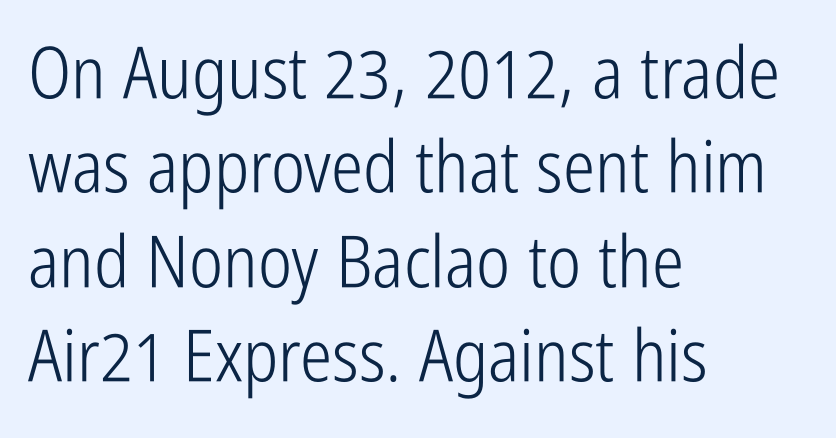
{"serif": "no", "italic": "no", "bold": "no", "weight": "light", "width": "condensed", "stroke_contrast": "low", "x_height": "medium", "monospaced": "no", "underline": "no", "align": "left", "line_spacing": "normal", "line_spacing_ratio": 1.31, "letter_spacing": "normal", "letter_spacing_em": 0.0, "glyph_px": 72}
